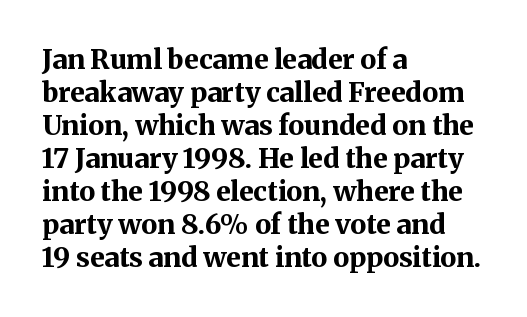
Words float on clear page, feet unadorned. Does the lettering tilt? It doesn't — this is upright. Visually the block forms a straight wall on the left and a jagged coastline on the right. These words are printed bold, with thick strokes throughout. Characters follow at the spacing the type designer built in.
